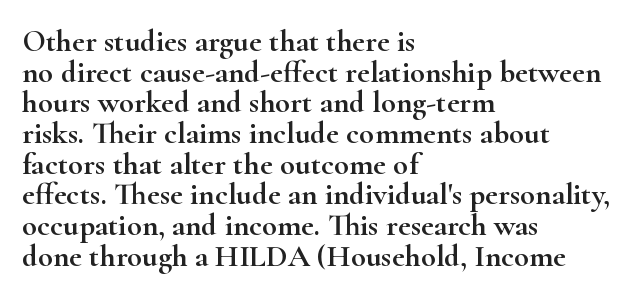
{"serif": "yes", "italic": "no", "width": "wide", "stroke_contrast": "high", "x_height": "small", "monospaced": "no", "underline": "no", "align": "left", "line_spacing": "tight", "line_spacing_ratio": 0.99, "letter_spacing": "normal", "letter_spacing_em": 0.0, "glyph_px": 31}
